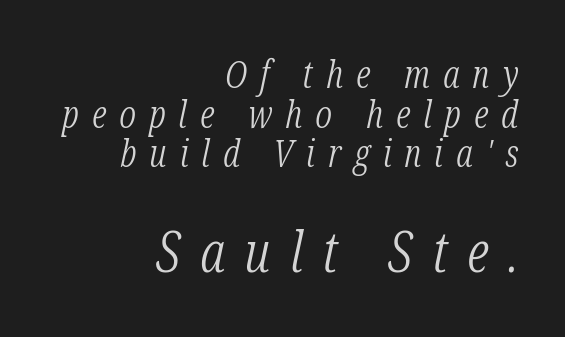
The image shows 57 px light, condensed serif type, italic (leaning right); set right-aligned, tight line spacing (1.04x), unusually wide letter spacing (+0.34 em), not underlined; the second (bottom) block is 1.5x larger; low stroke contrast and a medium x-height.
